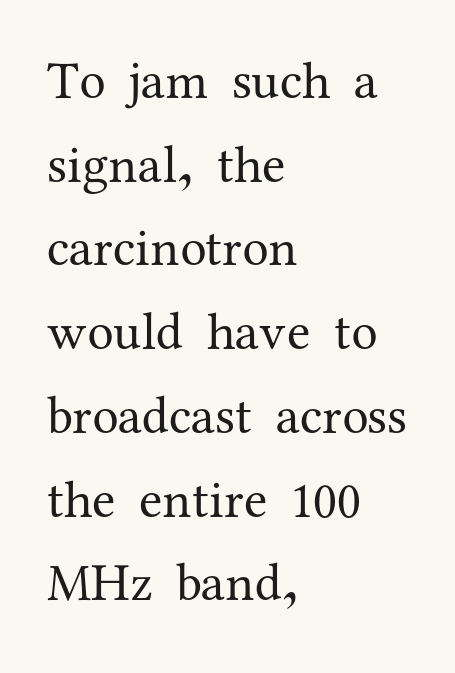
Bare-footed words on every line. Do the characters align in a grid? No, the font is proportional. Does the lettering tilt? It doesn't — this is upright. Weight class: somewhere from thin through regular. Successive baselines arrive at the customary interval.
